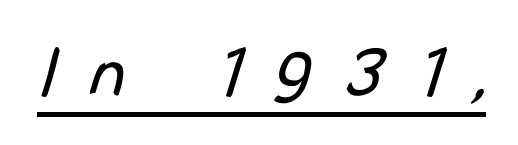
{"serif": "no", "bold": "no", "weight": "regular", "width": "condensed", "stroke_contrast": "low", "x_height": "medium", "monospaced": "no", "underline": "yes", "letter_spacing": "wide", "letter_spacing_em": 0.47, "glyph_px": 78}
